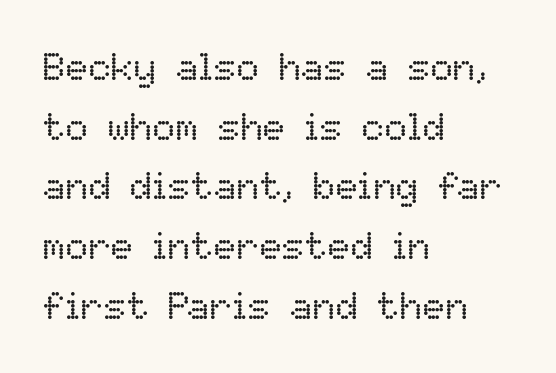
Q: Is the text bold? A: No.
Q: Is the text italic (slanted)? A: No, it is upright.
Q: Is the text underlined? A: No.
Q: How is the paragraph aligned? A: Left-aligned.
Q: Is the spacing between letters normal or unusually wide? A: Normal.
Q: Is the spacing between lines tight, normal or loose? A: Normal.
Q: Width (condensed, normal, or wide)? A: Normal.
Q: Stroke contrast? A: Low.
Q: x-height? A: Medium.
Q: Monospaced? A: No.
